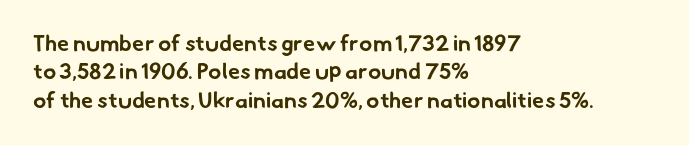
The image shows 22 px bold type; set left-aligned, normal line spacing (1.29x), normal letter spacing, not underlined.
